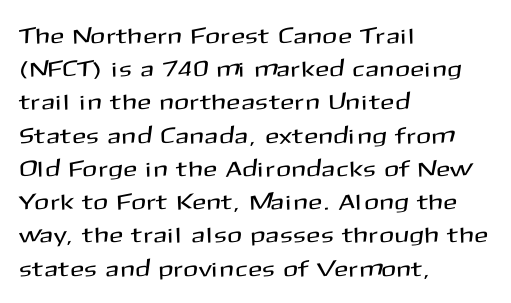
{"italic": "no", "underline": "no", "align": "left", "line_spacing": "normal", "line_spacing_ratio": 1.51, "glyph_px": 22}
